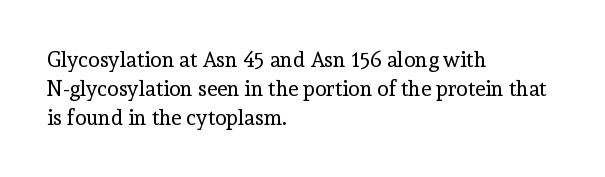
The image shows 21 px text type, upright; set left-aligned, normal line spacing (1.38x), normal letter spacing, not underlined.
